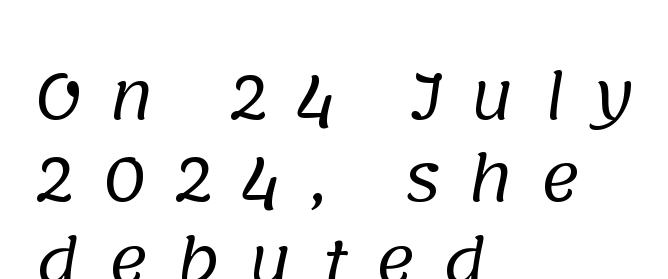
Plain, unruled lines of type. Unbolded letterforms with no extra heft. Character widths vary here, with narrow letters taking less room than wide ones. Tracking here is generous; glyphs stand well apart from one another.
